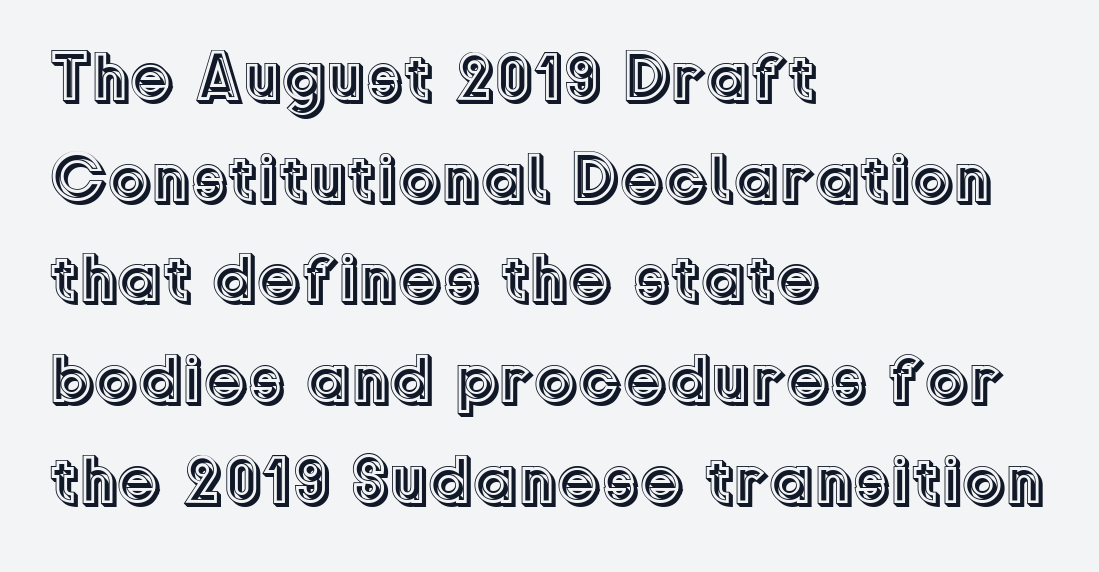
The ragged edge is on the right, which tells us the setting is flush left. The zone under the glyphs is completely vacant. A typesetter would call this leading conventional body-copy spacing. The rendering uses natural spacing where letterforms have individual widths.
